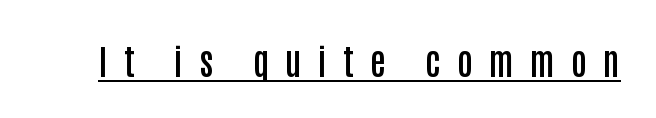
The image shows 35 px semibold, condensed sans-serif type, upright; set unusually wide letter spacing (+0.46 em), underlined; low stroke contrast and a large x-height.
